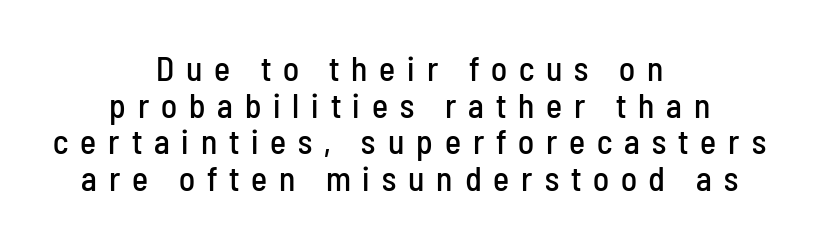
The image shows 34 px condensed sans-serif type, upright; set centered, tight line spacing (1.08x), unusually wide letter spacing (+0.35 em), not underlined; low stroke contrast and a medium x-height.
